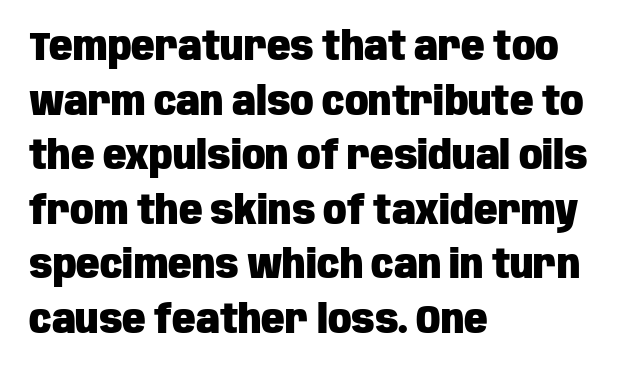
{"serif": "no", "italic": "no", "bold": "yes", "weight": "heavy", "width": "condensed", "stroke_contrast": "low", "x_height": "large", "monospaced": "no", "underline": "no", "align": "left", "line_spacing": "normal", "line_spacing_ratio": 1.4, "letter_spacing": "normal", "letter_spacing_em": 0.0, "glyph_px": 39}
